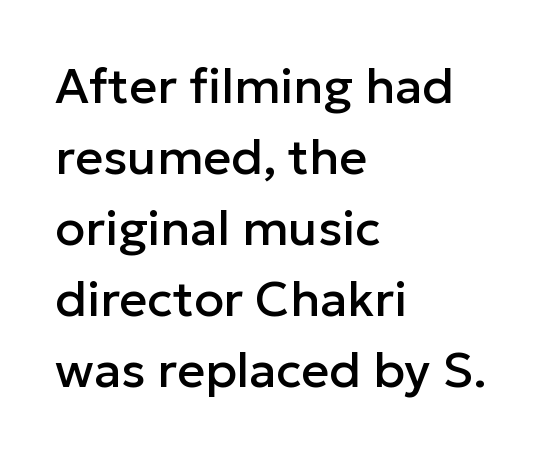
Q: Is the text italic (slanted)? A: No, it is upright.
Q: Is the typeface a serif or a sans-serif typeface? A: Sans-serif.
Q: Is the text underlined? A: No.
Q: How is the paragraph aligned? A: Left-aligned.
Q: Is the spacing between letters normal or unusually wide? A: Normal.
Q: Is the spacing between lines tight, normal or loose? A: Normal.
Q: Width (condensed, normal, or wide)? A: Normal.
Q: Stroke contrast? A: Low.
Q: x-height? A: Medium.
Q: Monospaced? A: No.
